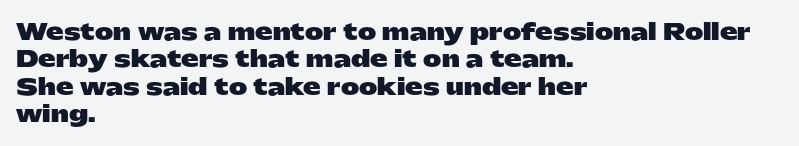
The image shows 22 px bold type, upright; set left-aligned, line spacing 1.24x, normal letter spacing, not underlined.
